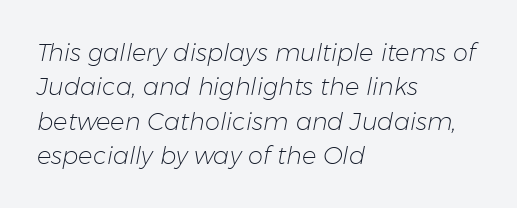
Q: Is the text bold? A: No.
Q: Is the text italic (slanted)? A: Yes, it leans right by about 11 degrees.
Q: Is the text underlined? A: No.
Q: How is the paragraph aligned? A: Left-aligned.
Q: Is the spacing between letters normal or unusually wide? A: Normal.
Q: Is the spacing between lines tight, normal or loose? A: Normal.
